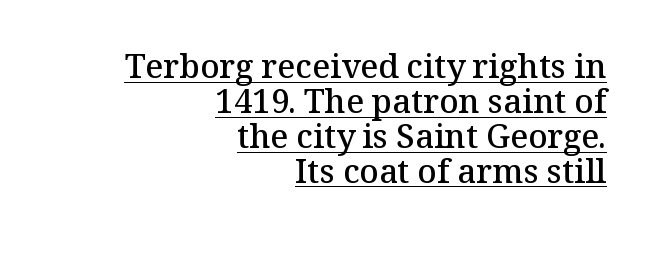
Q: Is the text bold? A: Semi-bold.
Q: Is the text italic (slanted)? A: No, it is upright.
Q: Is the typeface a serif or a sans-serif typeface? A: Serif.
Q: Is the text underlined? A: Yes.
Q: How is the paragraph aligned? A: Right-aligned.
Q: Is the spacing between letters normal or unusually wide? A: Normal.
Q: Is the spacing between lines tight, normal or loose? A: Tight.
Q: Width (condensed, normal, or wide)? A: Normal.
Q: Stroke contrast? A: Medium.
Q: x-height? A: Medium.
Q: Monospaced? A: No.
